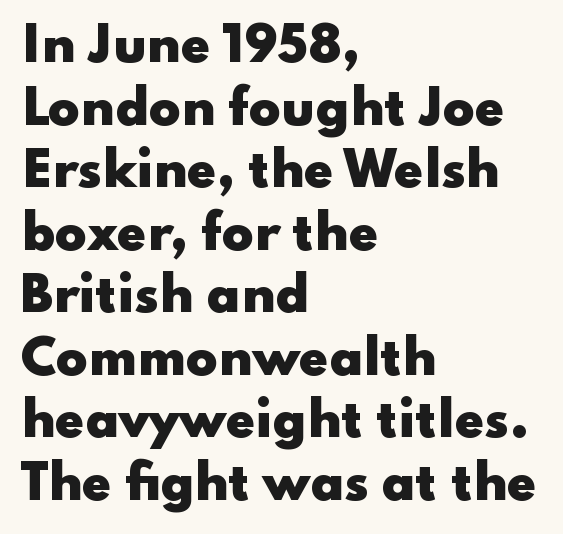
Q: Is the text bold? A: Yes.
Q: Is the text italic (slanted)? A: No, it is upright.
Q: Is the typeface a serif or a sans-serif typeface? A: Sans-serif.
Q: Is the text underlined? A: No.
Q: How is the paragraph aligned? A: Left-aligned.
Q: Is the spacing between letters normal or unusually wide? A: Normal.
Q: Is the spacing between lines tight, normal or loose? A: Normal.
Q: Width (condensed, normal, or wide)? A: Wide.
Q: Stroke contrast? A: Low.
Q: x-height? A: Small.
Q: Monospaced? A: No.
